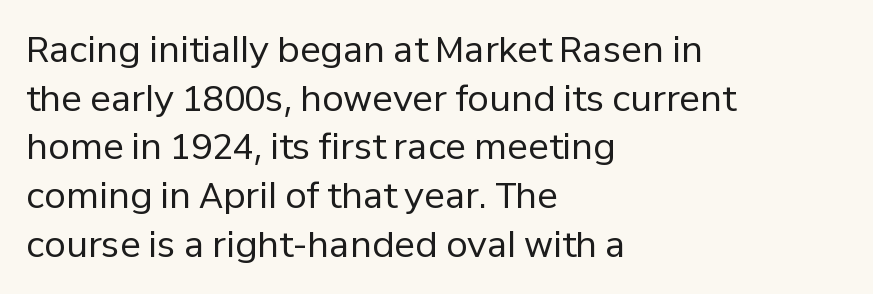
The image shows 35 px regular-weight sans-serif type, upright; set left-aligned, normal line spacing (1.39x), normal letter spacing, not underlined; low stroke contrast and a medium x-height.
